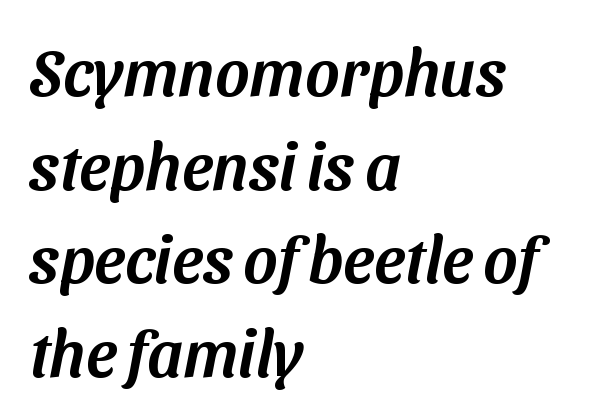
The rendering shows plain stroke endings on the letterforms — a sans-serif design. In CSS terms this would be text-align: left. The line-height multiplier appears to be the usual default. Each letter keeps its own natural width here, so spacing adapts to shape.
